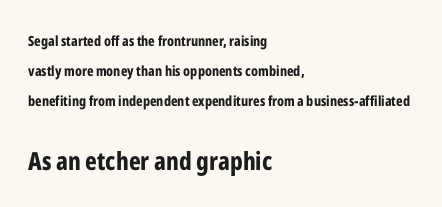
The image shows 25 px bold type, upright; set left-aligned, loose line spacing (2.14x), normal letter spacing, not underlined; the second (bottom) block is 1.79x larger.
